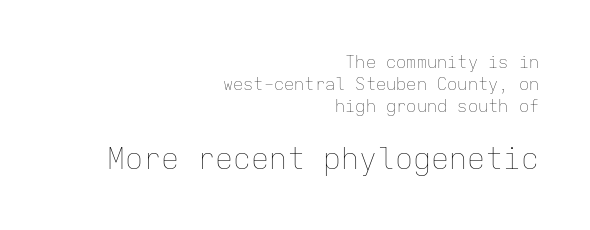
{"italic": "no", "bold": "no", "weight": "thin", "width": "normal", "stroke_contrast": "low", "x_height": "medium", "monospaced": "yes", "underline": "no", "align": "right", "line_spacing": "normal", "line_spacing_ratio": 1.28, "letter_spacing": "normal", "letter_spacing_em": 0.0, "larger_block": "second", "size_ratio": 1.76, "glyph_px": 30}
